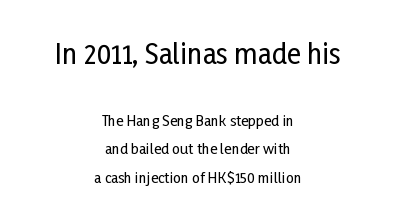
The image shows 27 px text type, upright; set centered, loose line spacing (2.02x), normal letter spacing, not underlined; the first (top) block is 1.93x larger.
